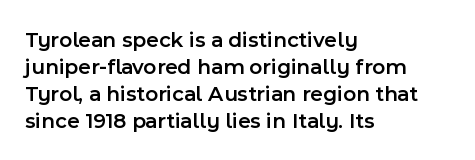
Q: Is the text bold? A: Semi-bold.
Q: Is the text italic (slanted)? A: No, it is upright.
Q: Is the text underlined? A: No.
Q: How is the paragraph aligned? A: Left-aligned.
Q: Is the spacing between letters normal or unusually wide? A: Normal.
